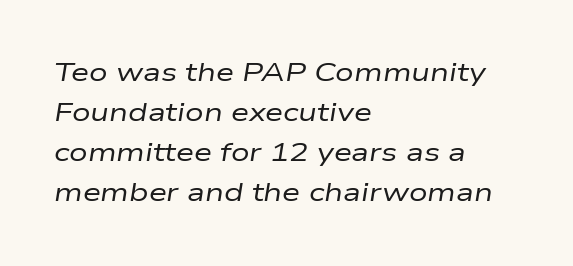
The space directly below the letters is spotless. Is there much room between lines? A standard amount, neither cramped nor airy. Stroke mass is kept to a normal reading level or below. This rendering leaves character spacing at its baseline value. The glyphs look as if they've been sheared to an angle.
